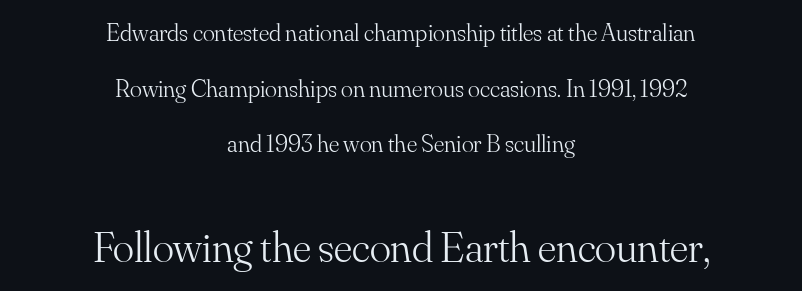
This sample uses a serif face. The lines in this sample share a center point and differ in where they start and stop. Style check: upright. Regarding leading, the lines here are spaced well apart. Standard letterfit; no display-style spreading of the glyphs.
